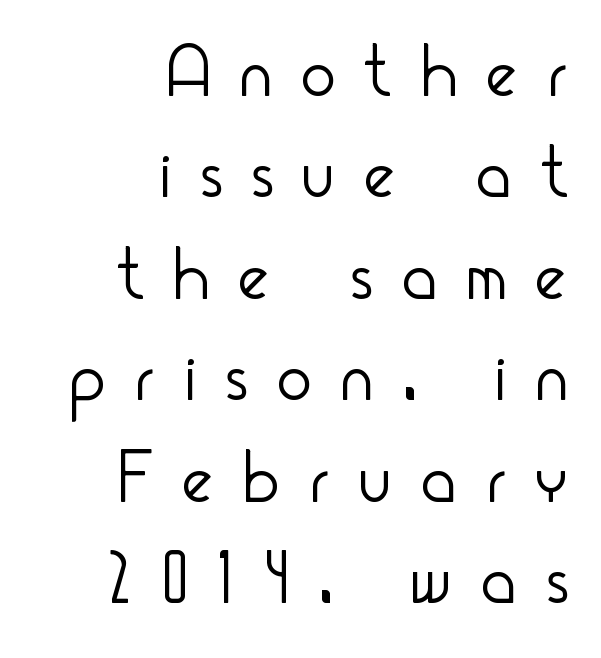
Q: Is the text bold? A: No.
Q: Is the text italic (slanted)? A: No, it is upright.
Q: Is the typeface a serif or a sans-serif typeface? A: Sans-serif.
Q: Is the text underlined? A: No.
Q: How is the paragraph aligned? A: Right-aligned.
Q: Is the spacing between letters normal or unusually wide? A: Unusually wide.
Q: Is the spacing between lines tight, normal or loose? A: Normal.
Q: Width (condensed, normal, or wide)? A: Condensed.
Q: Stroke contrast? A: Low.
Q: x-height? A: Small.
Q: Monospaced? A: No.
